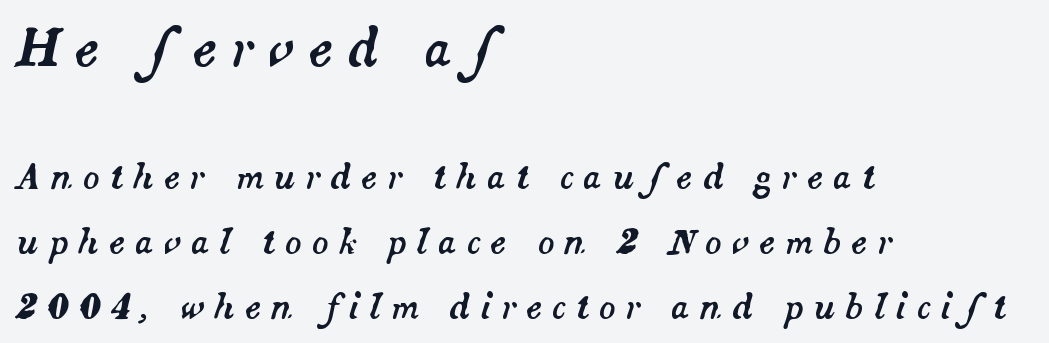
{"italic": "yes", "lean": "right", "slant_degrees": 14, "width": "normal", "stroke_contrast": "medium", "x_height": "small", "monospaced": "no", "underline": "no", "align": "left", "line_spacing": "loose", "line_spacing_ratio": 1.92, "letter_spacing": "wide", "letter_spacing_em": 0.29, "larger_block": "first", "size_ratio": 1.5, "glyph_px": 51}
